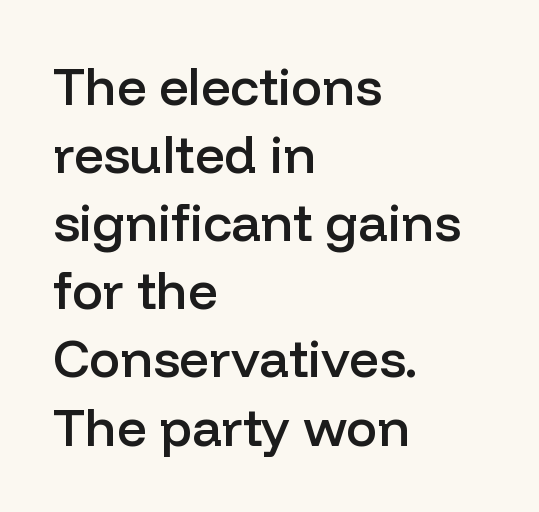
Q: Is the text bold? A: Semi-bold.
Q: Is the text italic (slanted)? A: No, it is upright.
Q: Is the typeface a serif or a sans-serif typeface? A: Sans-serif.
Q: Is the text underlined? A: No.
Q: How is the paragraph aligned? A: Left-aligned.
Q: Is the spacing between letters normal or unusually wide? A: Normal.
Q: Is the spacing between lines tight, normal or loose? A: Normal.
Q: Width (condensed, normal, or wide)? A: Normal.
Q: Stroke contrast? A: Low.
Q: x-height? A: Medium.
Q: Monospaced? A: No.
